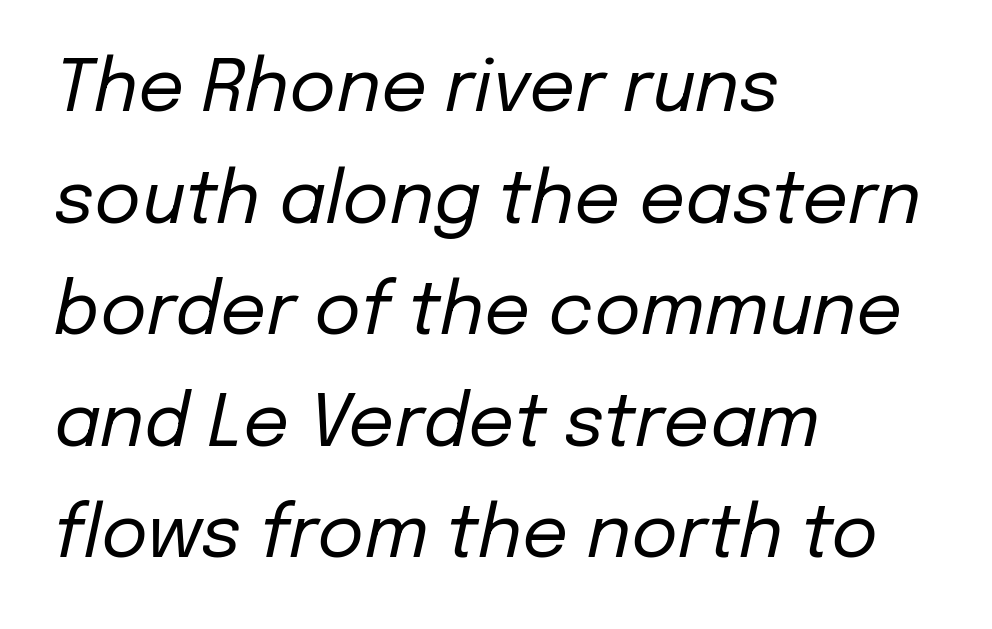
The image shows 72 px regular-weight type, italic (leaning right); set left-aligned, normal line spacing (1.55x), normal letter spacing, not underlined; low stroke contrast and a medium x-height.
